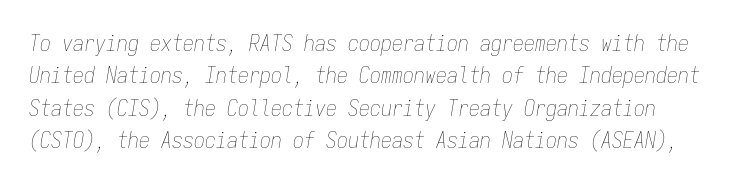
Tall strokes in this sample are angled rather than plumb. Standard letterfit; no display-style spreading of the glyphs. Letters rest on an invisible, unmarked baseline. Is this a heavy cut? Hardly; it is regular or lighter. The passage shown stacks its lines at a standard gap.
